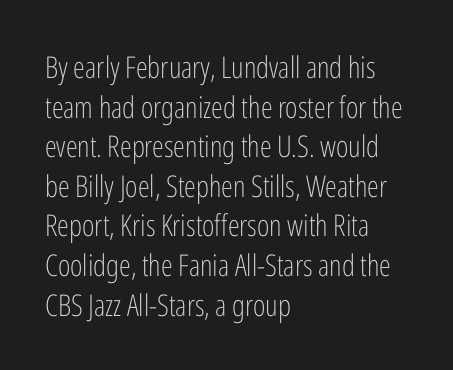
The image shows 30 px light, condensed sans-serif type, upright; set left-aligned, normal line spacing (1.32x), normal letter spacing, not underlined; low stroke contrast and a medium x-height.
